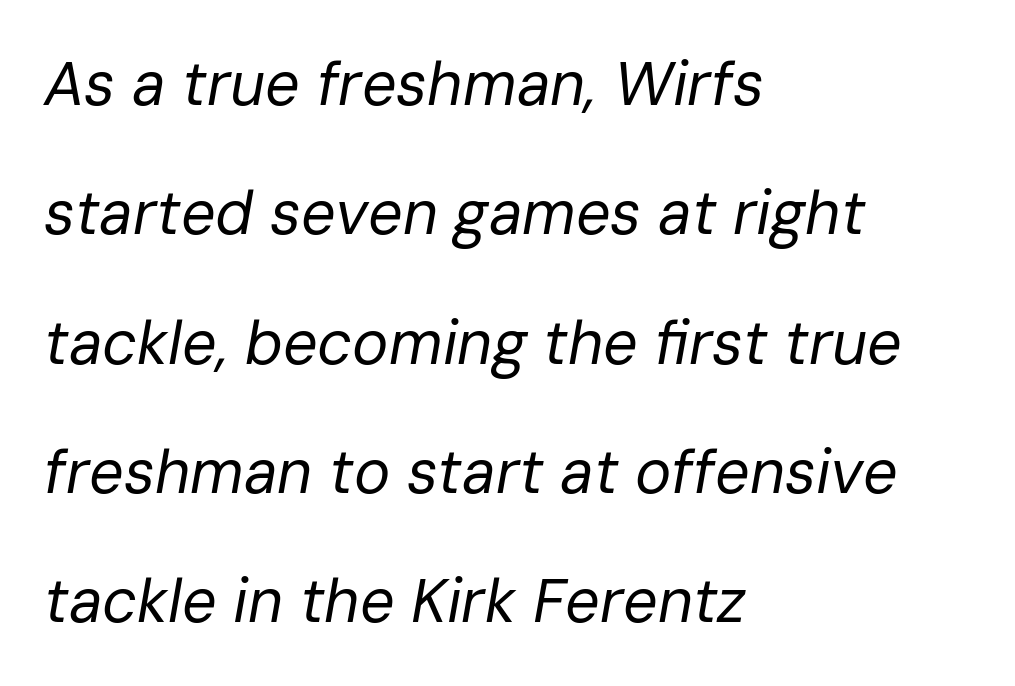
Q: Is the text bold? A: No.
Q: Is the text italic (slanted)? A: Yes, it leans right by about 10 degrees.
Q: Is the text underlined? A: No.
Q: How is the paragraph aligned? A: Left-aligned.
Q: Is the spacing between letters normal or unusually wide? A: Normal.
Q: Is the spacing between lines tight, normal or loose? A: Loose.
Q: Width (condensed, normal, or wide)? A: Normal.
Q: Stroke contrast? A: Low.
Q: x-height? A: Medium.
Q: Monospaced? A: No.
